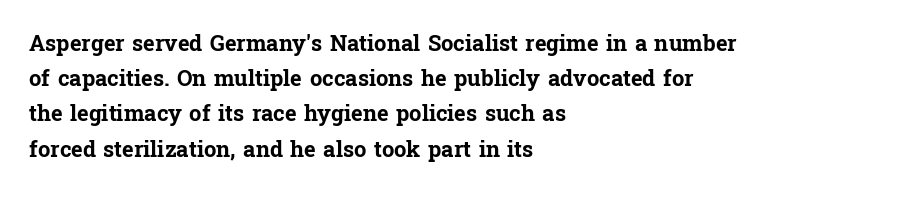
{"italic": "no", "bold": "yes", "underline": "no", "align": "left", "line_spacing": "normal", "line_spacing_ratio": 1.6, "letter_spacing": "normal", "letter_spacing_em": 0.0, "glyph_px": 22}
